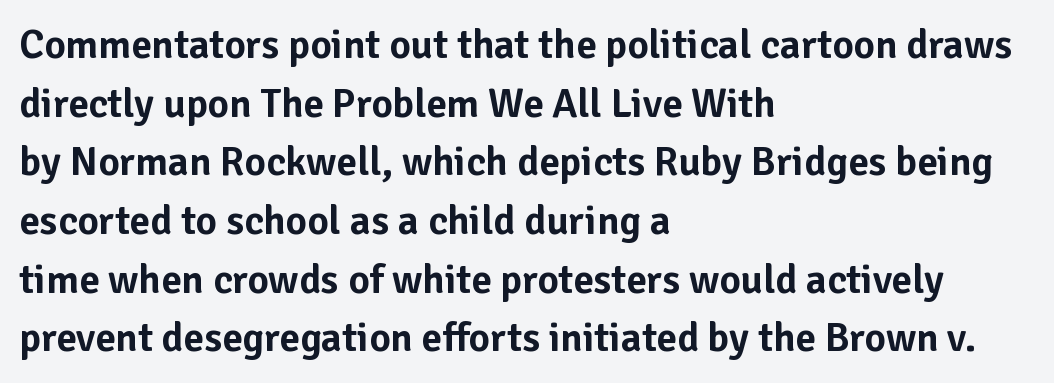
The string is rendered with underlining switched off. This is the regular roman posture of the typeface. The designer went with a sans here, leaving each stem footless. Letter spacing: default. A classic flush-left, rag-right setting is used for this passage. The passage shown stacks its lines at a standard gap.
